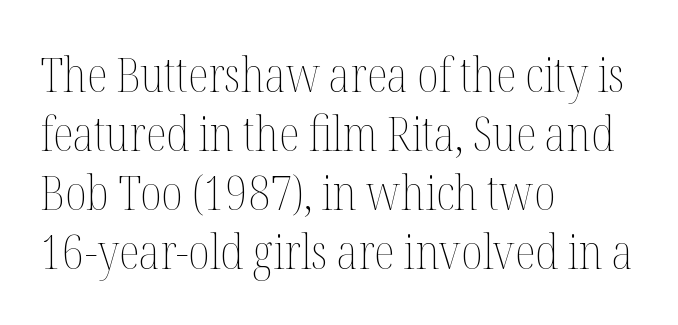
The axis of the letterforms is exactly vertical. Standard letterfit; no display-style spreading of the glyphs. These lines are set flush left with a ragged right edge. The foot of each line stays bare and open. Weight class: somewhere from thin through regular.
